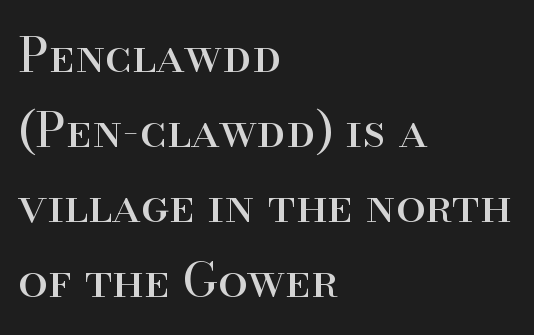
Q: Is the text bold? A: No.
Q: Is the text italic (slanted)? A: No, it is upright.
Q: Is the typeface a serif or a sans-serif typeface? A: Serif.
Q: Is the text underlined? A: No.
Q: How is the paragraph aligned? A: Left-aligned.
Q: Is the spacing between letters normal or unusually wide? A: Normal.
Q: Is the spacing between lines tight, normal or loose? A: Normal.
Q: Width (condensed, normal, or wide)? A: Normal.
Q: Stroke contrast? A: High.
Q: x-height? A: Small.
Q: Monospaced? A: No.
